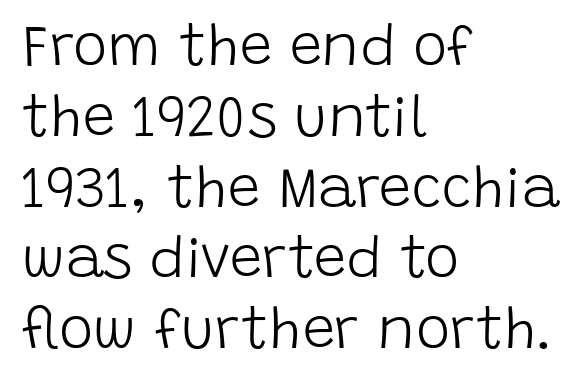
Descenders are the only things crossing below the line. The strokes carry an ordinary text weight at most. Tracking here is standard; glyphs follow each other at the usual distance. The lines are quadded left. These lines are rendered in a variable-pitch font. The font's upright variant was chosen for this text.
